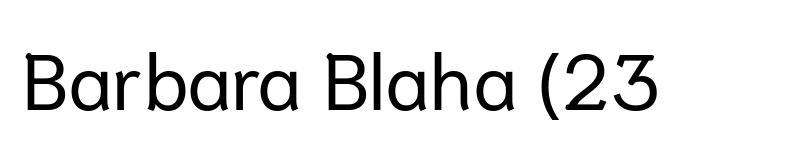
{"serif": "no", "italic": "no", "bold": "no", "weight": "regular", "width": "normal", "stroke_contrast": "low", "x_height": "medium", "monospaced": "no", "underline": "no", "letter_spacing": "normal", "letter_spacing_em": 0.0, "glyph_px": 79}
